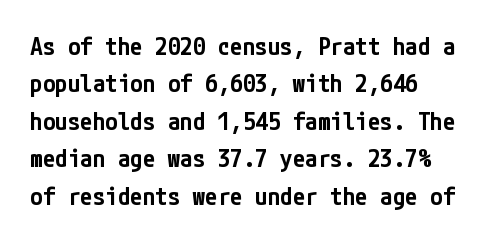
The image shows 25 px text type, upright; set normal line spacing (1.5x), normal letter spacing, not underlined.
